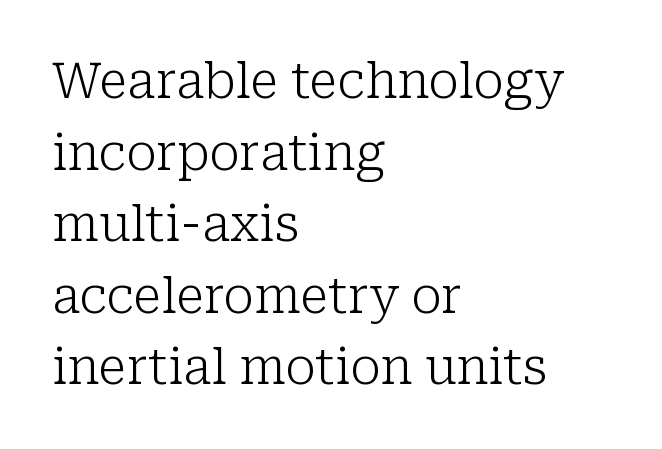
The space between consecutive lines is moderate. Is this a fixed-width face? No — the glyphs have proportional, varying widths. The compositor pushed each line to the left boundary. Look at the bottom of the vertical strokes: they flare into serifs here.
